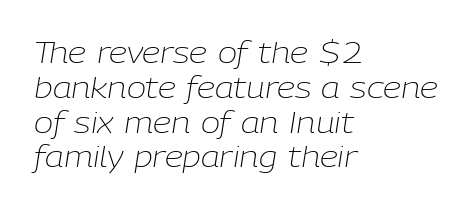
{"italic": "yes", "lean": "right", "slant_degrees": 9, "bold": "no", "weight": "light", "width": "normal", "stroke_contrast": "low", "x_height": "medium", "monospaced": "no", "underline": "no", "align": "left", "line_spacing_ratio": 1.2, "letter_spacing": "normal", "letter_spacing_em": 0.0, "glyph_px": 29}
